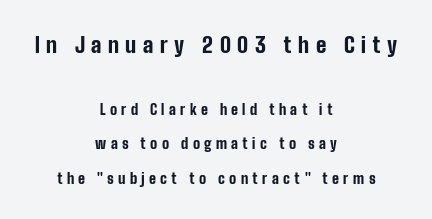
The image shows 21 px bold type, upright; set centered, loose line spacing (2.47x), unusually wide letter spacing (+0.31 em), not underlined; the first (top) block is 1.5x larger.
